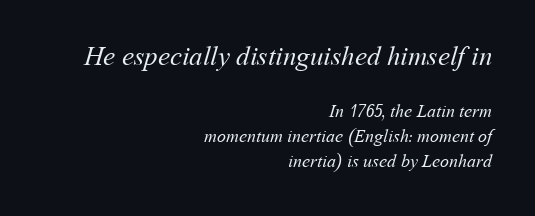
The image shows 27 px text type; set right-aligned, normal line spacing (1.38x), normal letter spacing, not underlined; the first (top) block is 1.5x larger.
